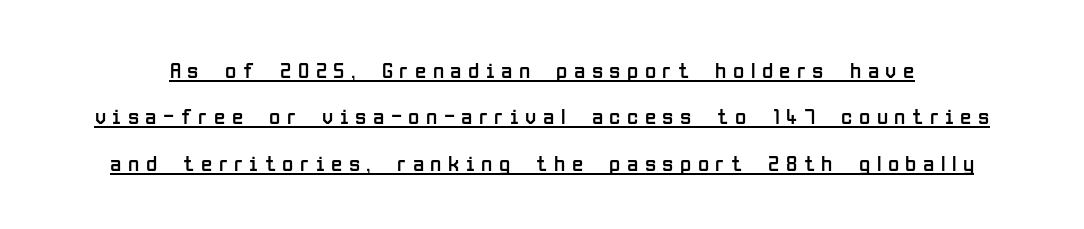
Q: Is the text bold? A: No.
Q: Is the text italic (slanted)? A: No, it is upright.
Q: Is the text underlined? A: Yes.
Q: Is the spacing between letters normal or unusually wide? A: Unusually wide.
Q: Is the spacing between lines tight, normal or loose? A: Loose.
